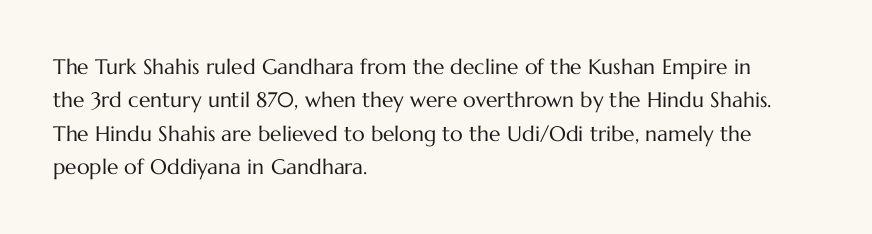
Q: Is the text bold? A: No.
Q: Is the text italic (slanted)? A: No, it is upright.
Q: Is the text underlined? A: No.
Q: How is the paragraph aligned? A: Left-aligned.
Q: Is the spacing between letters normal or unusually wide? A: Normal.
Q: Is the spacing between lines tight, normal or loose? A: Normal.
